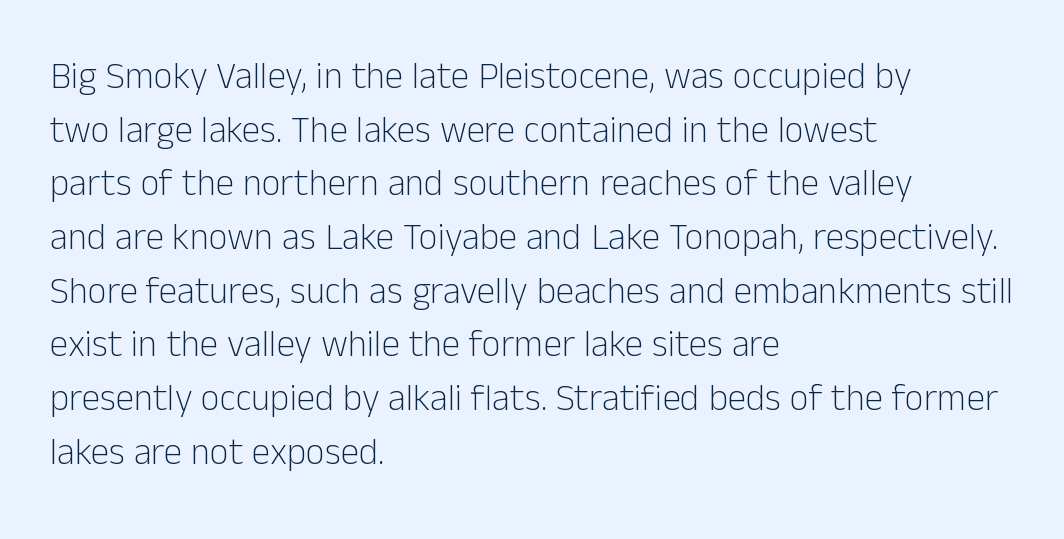
{"serif": "no", "italic": "no", "bold": "no", "weight": "light", "width": "normal", "stroke_contrast": "low", "x_height": "medium", "monospaced": "no", "underline": "no", "align": "left", "line_spacing": "normal", "line_spacing_ratio": 1.45, "letter_spacing": "normal", "letter_spacing_em": 0.0, "glyph_px": 37}
